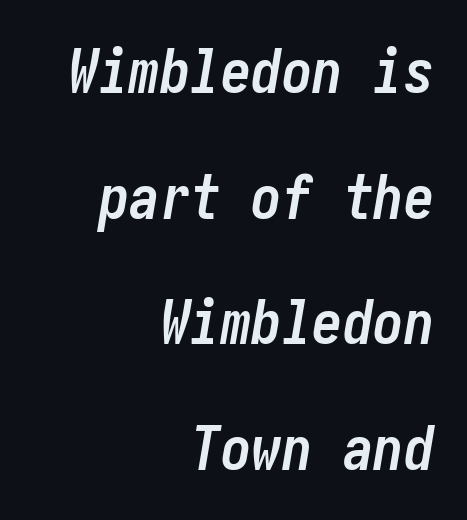
Q: Is the text bold? A: Yes.
Q: Is the text italic (slanted)? A: Yes, it leans right by about 10 degrees.
Q: Is the text underlined? A: No.
Q: How is the paragraph aligned? A: Right-aligned.
Q: Is the spacing between letters normal or unusually wide? A: Normal.
Q: Is the spacing between lines tight, normal or loose? A: Loose.
Q: Width (condensed, normal, or wide)? A: Condensed.
Q: Stroke contrast? A: Low.
Q: x-height? A: Medium.
